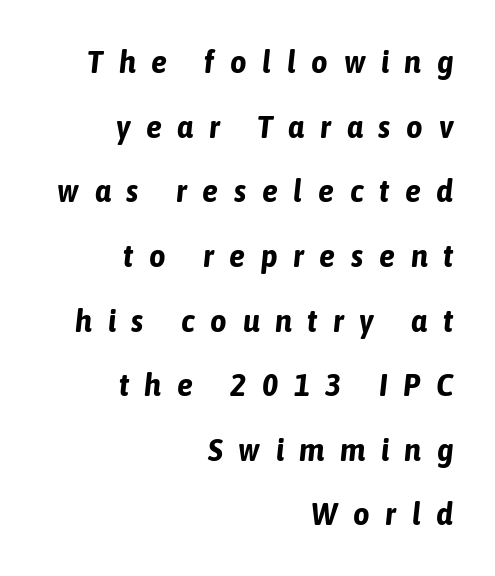
Character widths vary here, with narrow letters taking less room than wide ones. Leading: increased. The face used here is rendered with a markedly widened letterfit. All the whitespace from short lines collects on the left. In terms of weight, the rendering is a true, heavy bold.
